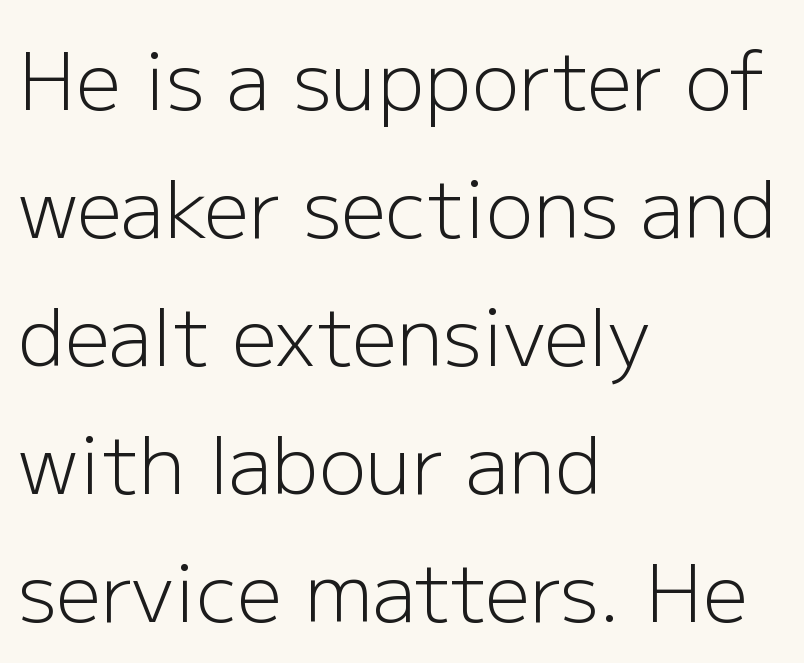
Visually the block forms a straight wall on the left and a jagged coastline on the right. It's the straight-up-and-down kind of type. The weight would be labelled regular, book, light, or lighter still. Honestly, there is no underline to notice here at all.
